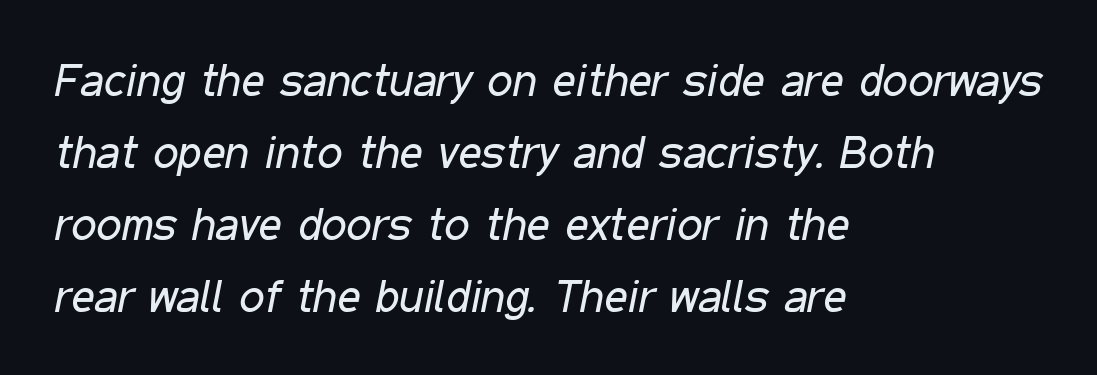
{"italic": "yes", "lean": "right", "slant_degrees": 11, "bold": "no", "weight": "regular", "width": "condensed", "stroke_contrast": "low", "x_height": "medium", "monospaced": "no", "underline": "no", "align": "left", "line_spacing": "normal", "line_spacing_ratio": 1.6, "letter_spacing": "normal", "letter_spacing_em": 0.0, "glyph_px": 45}
